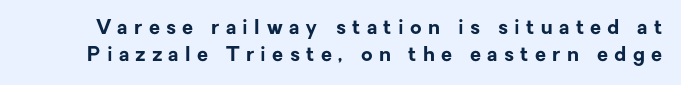
Q: Is the text bold? A: Yes.
Q: Is the text italic (slanted)? A: No, it is upright.
Q: Is the text underlined? A: No.
Q: Is the spacing between letters normal or unusually wide? A: Unusually wide.
Q: Is the spacing between lines tight, normal or loose? A: Normal.
